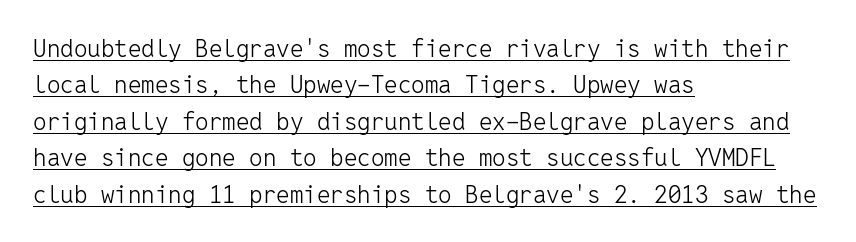
{"italic": "no", "bold": "no", "underline": "yes", "align": "left", "line_spacing": "normal", "line_spacing_ratio": 1.52, "letter_spacing": "normal", "letter_spacing_em": 0.0, "glyph_px": 24}
